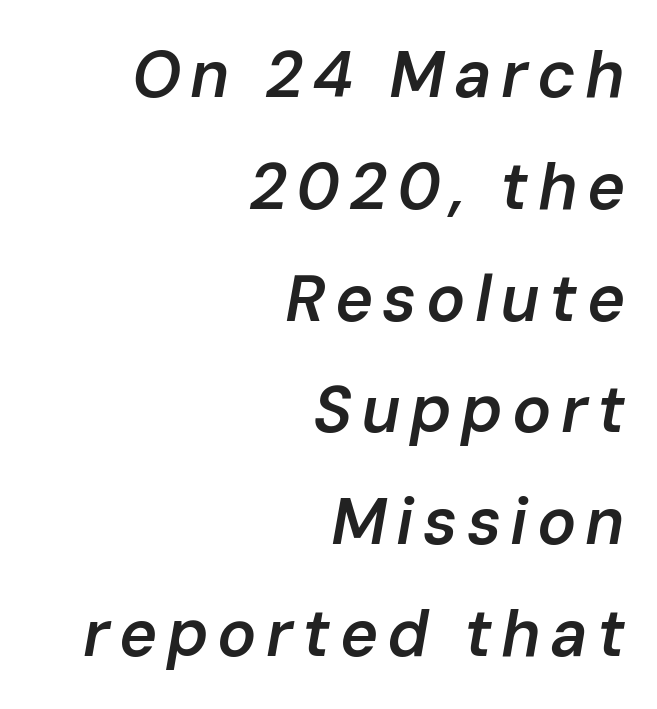
Horizontal alignment here is rightward, an uncommon choice for prose. The passage shown is typed in a proportional face where columns would drift. Anything drawn beneath the words? Only blank space. Every letter is mildly thick-stroked: semibold rather than bold. Notice how the stems are inclined rather than vertical — that's the hallmark of italics.
